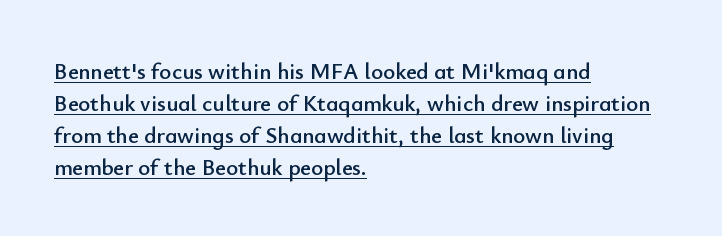
Q: Is the text italic (slanted)? A: No, it is upright.
Q: Is the text underlined? A: Yes.
Q: How is the paragraph aligned? A: Left-aligned.
Q: Is the spacing between letters normal or unusually wide? A: Normal.
Q: Is the spacing between lines tight, normal or loose? A: Normal.
